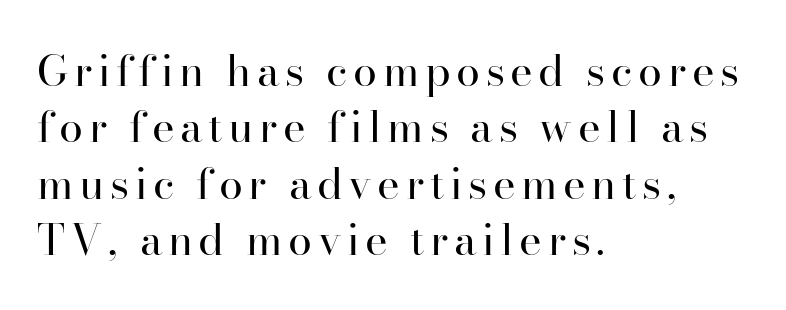
Note the varied advance widths — an 'i' is clearly narrower than an 'm'. Typeset ragged right — the left edge is the straight one. No heavy texture on the line: the type isn't bold. Notice how descenders clear the ascenders below comfortably — that's standard leading.
